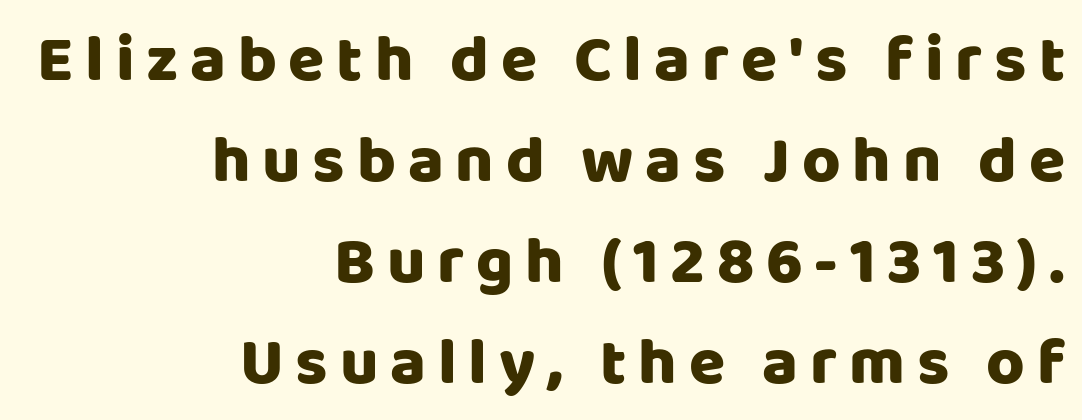
{"serif": "no", "italic": "no", "width": "normal", "stroke_contrast": "low", "x_height": "large", "monospaced": "no", "underline": "no", "align": "right", "line_spacing": "normal", "line_spacing_ratio": 1.53, "glyph_px": 66}
